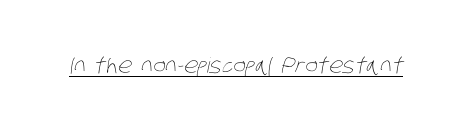
Q: Is the text bold? A: No.
Q: Is the text underlined? A: Yes.
Q: Is the spacing between letters normal or unusually wide? A: Normal.
